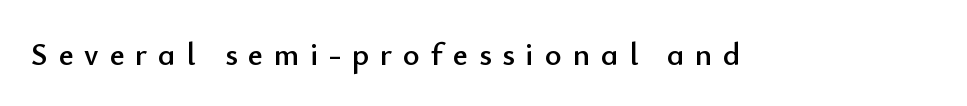
The face used here is rendered with a markedly widened letterfit. Font category for this specimen: sans-serif. Unlike italic type, these characters show no tilt at all. Think of a printed novel: that variable character pitch is what you see here.
